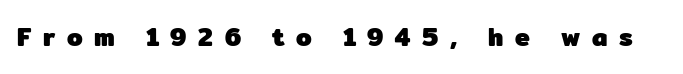
Notice how thick the strokes are: this is what a full bold looks like. The specimen reads as upright at a glance. The letterforms stand isolated, each surrounded by extra space. A clean baseline with only descenders dipping below it.
